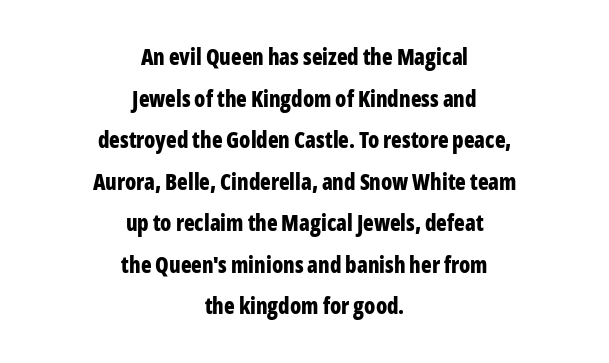
{"italic": "no", "bold": "yes", "underline": "no", "align": "center", "line_spacing_ratio": 1.89, "letter_spacing": "normal", "letter_spacing_em": 0.0, "glyph_px": 22}
